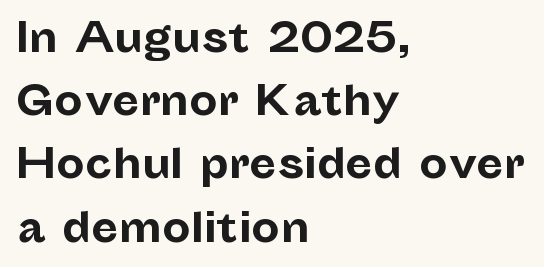
Do the characters align in a grid? No, the font is proportional. The glyphs in this specimen are sans serif. The passage shown is emphatically bold. Vertical spacing — default.
